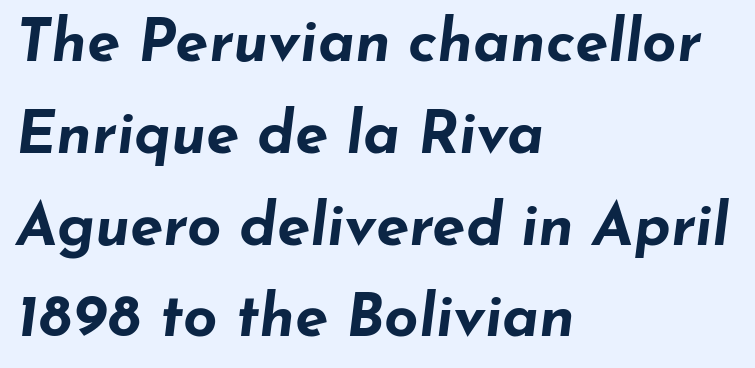
Q: Is the text bold? A: Yes.
Q: Is the text italic (slanted)? A: Yes, it leans right by about 7 degrees.
Q: Is the text underlined? A: No.
Q: How is the paragraph aligned? A: Left-aligned.
Q: Is the spacing between letters normal or unusually wide? A: Normal.
Q: Is the spacing between lines tight, normal or loose? A: Normal.
Q: Width (condensed, normal, or wide)? A: Wide.
Q: Stroke contrast? A: Low.
Q: x-height? A: Small.
Q: Monospaced? A: No.
